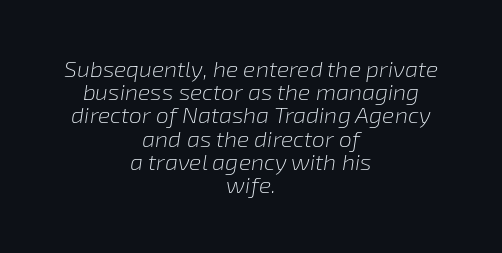
{"italic": "yes", "lean": "right", "slant_degrees": 8, "bold": "no", "underline": "no", "align": "center", "line_spacing": "tight", "line_spacing_ratio": 1.01, "letter_spacing": "normal", "letter_spacing_em": 0.0, "glyph_px": 23}
